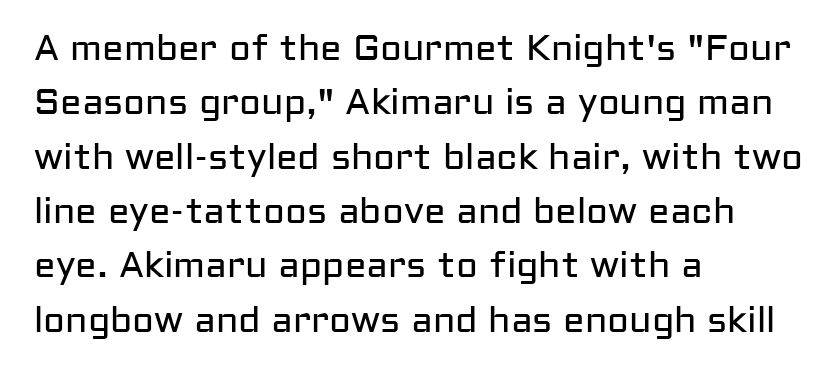
{"serif": "no", "italic": "no", "bold": "no", "weight": "regular", "width": "normal", "stroke_contrast": "low", "x_height": "medium", "monospaced": "no", "underline": "no", "align": "left", "line_spacing": "normal", "line_spacing_ratio": 1.51, "letter_spacing": "normal", "letter_spacing_em": 0.0, "glyph_px": 36}
